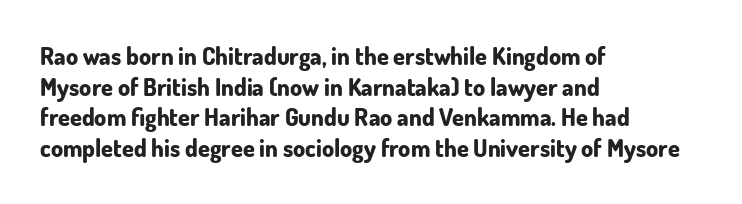
Q: Is the text bold? A: Yes.
Q: Is the text italic (slanted)? A: No, it is upright.
Q: Is the text underlined? A: No.
Q: How is the paragraph aligned? A: Left-aligned.
Q: Is the spacing between letters normal or unusually wide? A: Normal.
Q: Is the spacing between lines tight, normal or loose? A: Normal.
